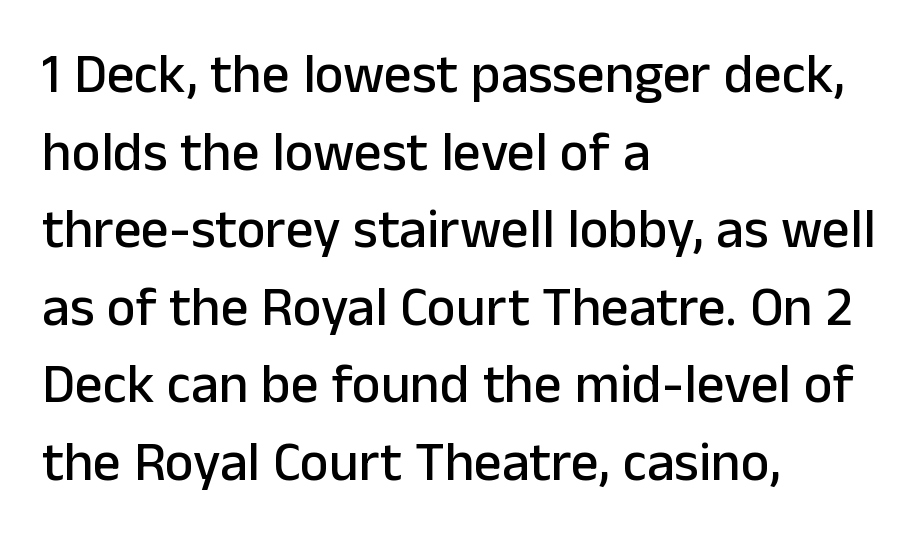
A clean baseline with only descenders dipping below it. Compared with typical body copy, the letter spacing here is the same. What's the leading like? Ordinary, nothing unusual. Proportional: the letters do not fall into vertical columns. The paragraph has a hard left edge and a soft right edge.
